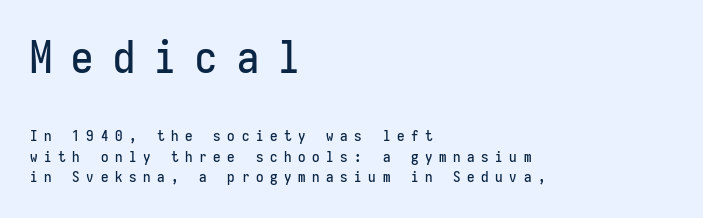
The tracking jumps out immediately: characters are airy and widely separated. This layout puts the oversized block above and the modest block below. To sum up the face: it is a sans, with no serifs. Honestly, there is no underline to notice here at all.
